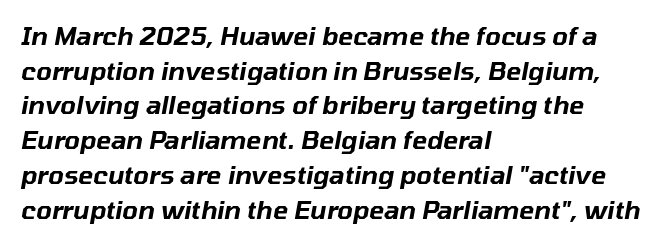
Inter-character spacing is left at the font's built-in metrics. There's an unmistakable incline to the writing here. Rows of type keep a routine distance in the vertical direction. Nobody drew a line under any word here.
